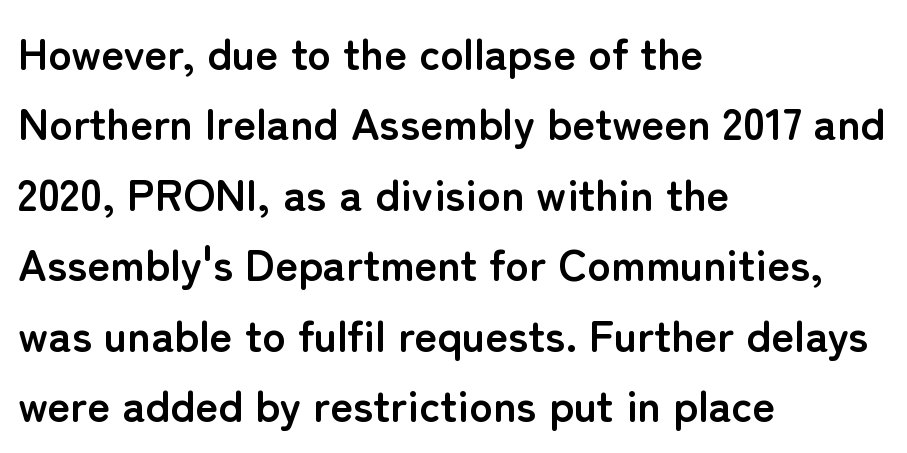
The line texture is even and compact thanks to regular tracking. The typesetting leans heavy: a genuine bold. The paragraph has a hard left edge and a soft right edge. Rule under the text: the space is simply empty.
